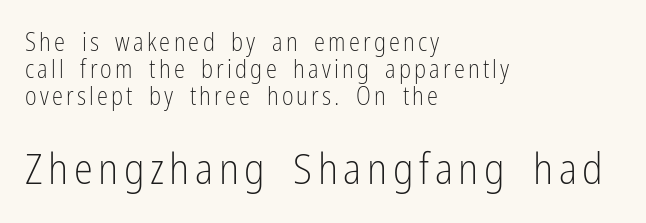
Q: Is the text bold? A: No.
Q: Is the text italic (slanted)? A: No, it is upright.
Q: Is the typeface a serif or a sans-serif typeface? A: Sans-serif.
Q: Is the text underlined? A: No.
Q: How is the paragraph aligned? A: Left-aligned.
Q: Is the spacing between lines tight, normal or loose? A: Tight.
Q: Which block of text is set in a larger size, the first (top) or the second (bottom)? A: The second (bottom) one.
Q: Width (condensed, normal, or wide)? A: Condensed.
Q: Stroke contrast? A: Low.
Q: x-height? A: Medium.
Q: Monospaced? A: No.
